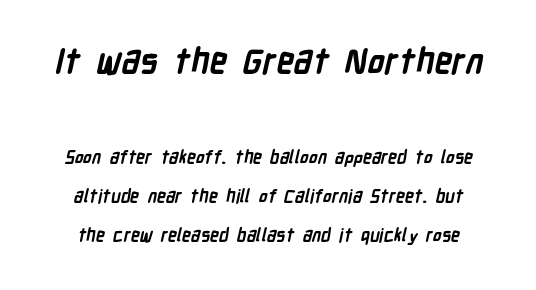
The image shows 35 px semibold, condensed sans-serif type; set loose line spacing (2.17x), normal letter spacing, not underlined; the first (top) block is 1.94x larger; low stroke contrast and a medium x-height.
